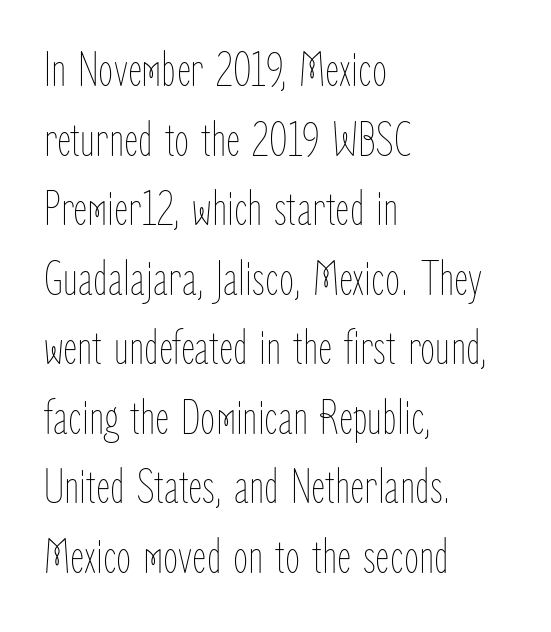
Tracking here is standard; glyphs follow each other at the usual distance. A typesetter would call this proportional, since set widths differ per character. Heaviness? Minimal to ordinary, like unemphasized prose. When letters stand straight like this, we call the style roman or upright.
